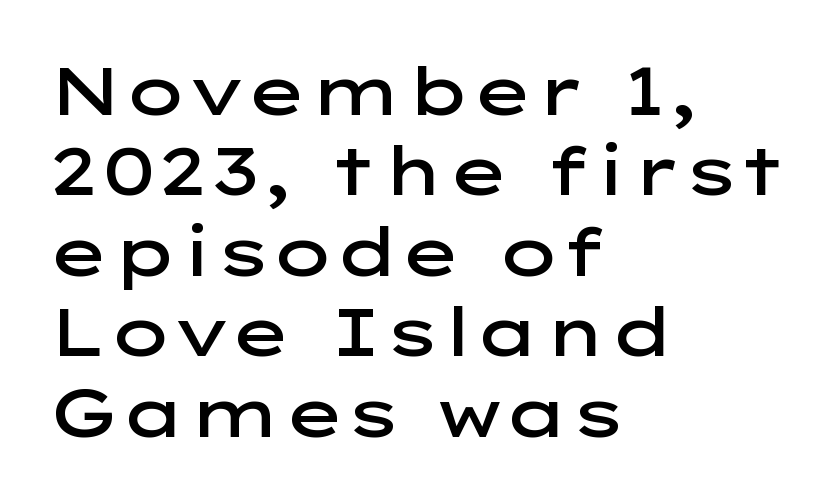
The image shows 67 px semibold, wide sans-serif type, upright; set left-aligned, line spacing 1.2x, normal letter spacing, not underlined; low stroke contrast and a medium x-height.
